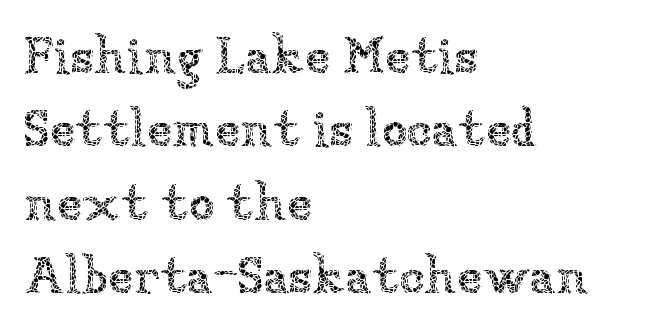
{"italic": "no", "bold": "no", "weight": "thin", "width": "normal", "stroke_contrast": "low", "x_height": "medium", "monospaced": "no", "underline": "no", "align": "left", "line_spacing": "normal", "line_spacing_ratio": 1.41, "letter_spacing": "normal", "letter_spacing_em": 0.0, "glyph_px": 52}
